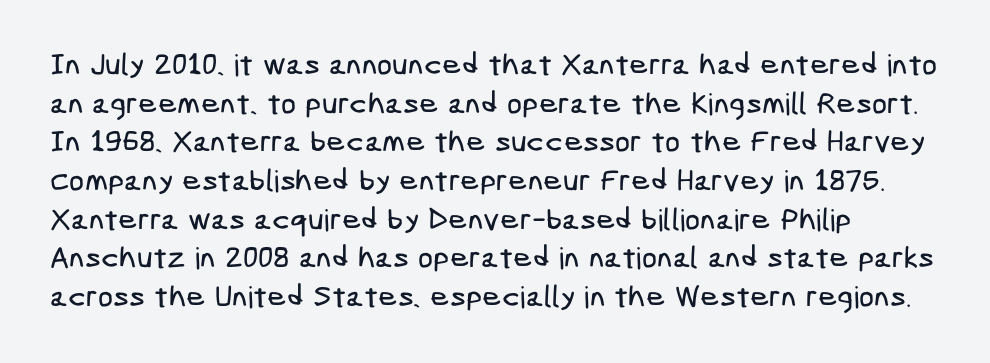
{"serif": "no", "width": "condensed", "stroke_contrast": "low", "x_height": "medium", "underline": "no", "line_spacing": "normal", "line_spacing_ratio": 1.29, "letter_spacing": "normal", "letter_spacing_em": 0.0, "glyph_px": 30}
